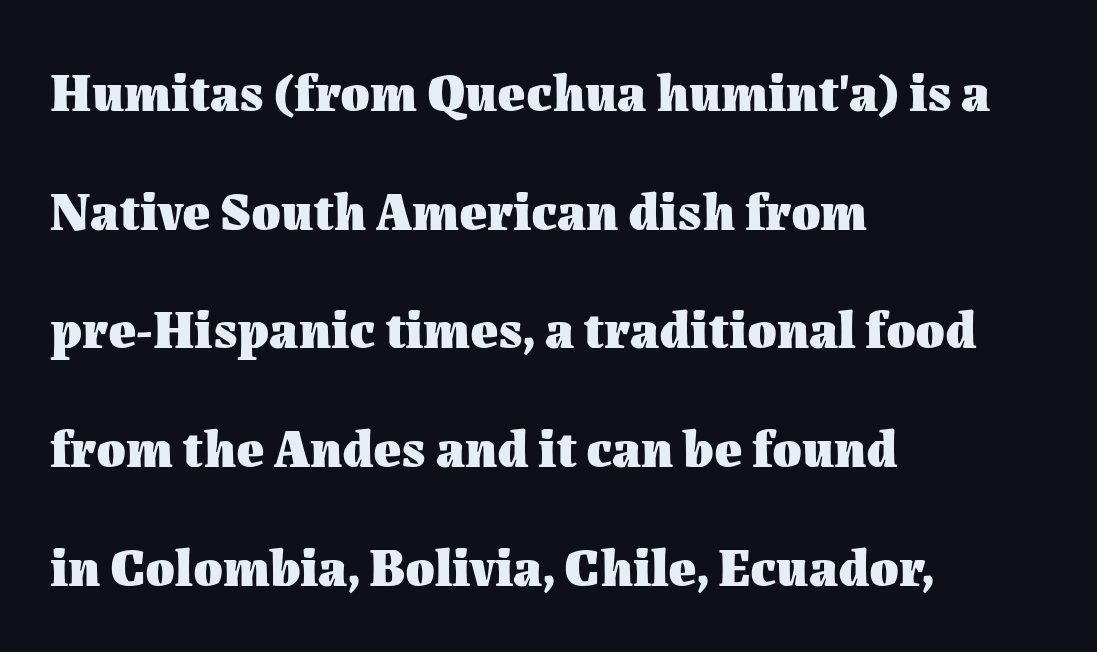
{"italic": "no", "bold": "yes", "weight": "heavy", "width": "normal", "stroke_contrast": "medium", "x_height": "medium", "monospaced": "no", "underline": "no", "align": "left", "line_spacing": "loose", "line_spacing_ratio": 2.24, "letter_spacing": "normal", "letter_spacing_em": 0.0, "glyph_px": 53}
